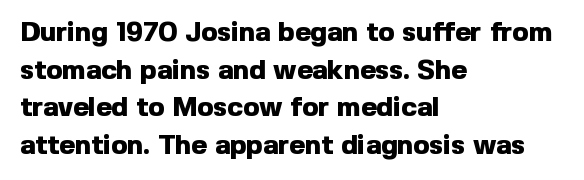
Q: Is the text bold? A: Yes.
Q: Is the text italic (slanted)? A: No, it is upright.
Q: Is the text underlined? A: No.
Q: How is the paragraph aligned? A: Left-aligned.
Q: Is the spacing between letters normal or unusually wide? A: Normal.
Q: Is the spacing between lines tight, normal or loose? A: Normal.
